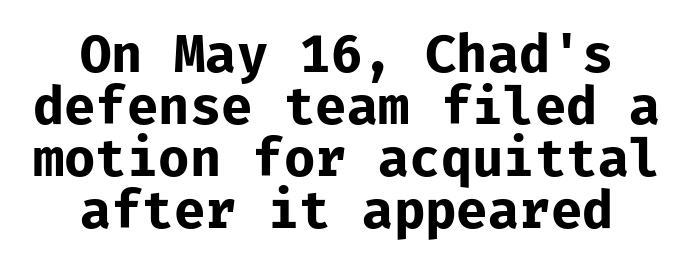
The image shows 51 px bold sans-serif type, upright; set centered, tight line spacing (1.02x), normal letter spacing, not underlined; low stroke contrast and a medium x-height.
